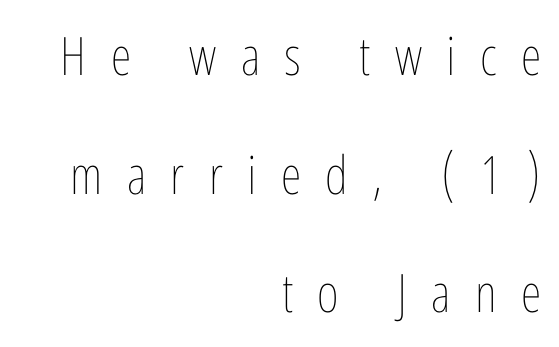
Q: Is the text bold? A: No.
Q: Is the text italic (slanted)? A: No, it is upright.
Q: Is the text underlined? A: No.
Q: How is the paragraph aligned? A: Right-aligned.
Q: Is the spacing between letters normal or unusually wide? A: Unusually wide.
Q: Is the spacing between lines tight, normal or loose? A: Loose.
Q: Width (condensed, normal, or wide)? A: Condensed.
Q: Stroke contrast? A: Low.
Q: x-height? A: Medium.
Q: Monospaced? A: No.
